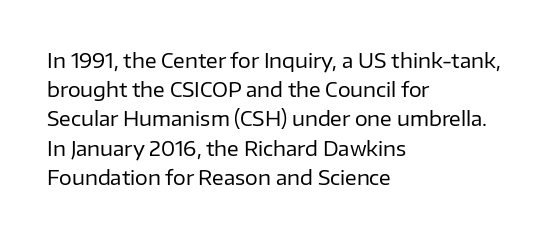
Q: Is the text bold? A: No.
Q: Is the text italic (slanted)? A: No, it is upright.
Q: Is the text underlined? A: No.
Q: How is the paragraph aligned? A: Left-aligned.
Q: Is the spacing between letters normal or unusually wide? A: Normal.
Q: Is the spacing between lines tight, normal or loose? A: Normal.
